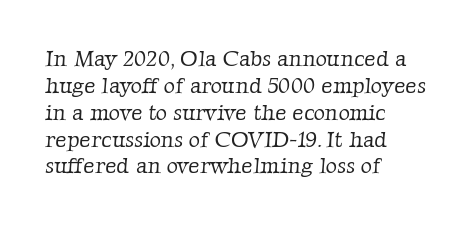
Q: Is the text bold? A: No.
Q: Is the text underlined? A: No.
Q: How is the paragraph aligned? A: Left-aligned.
Q: Is the spacing between letters normal or unusually wide? A: Normal.
